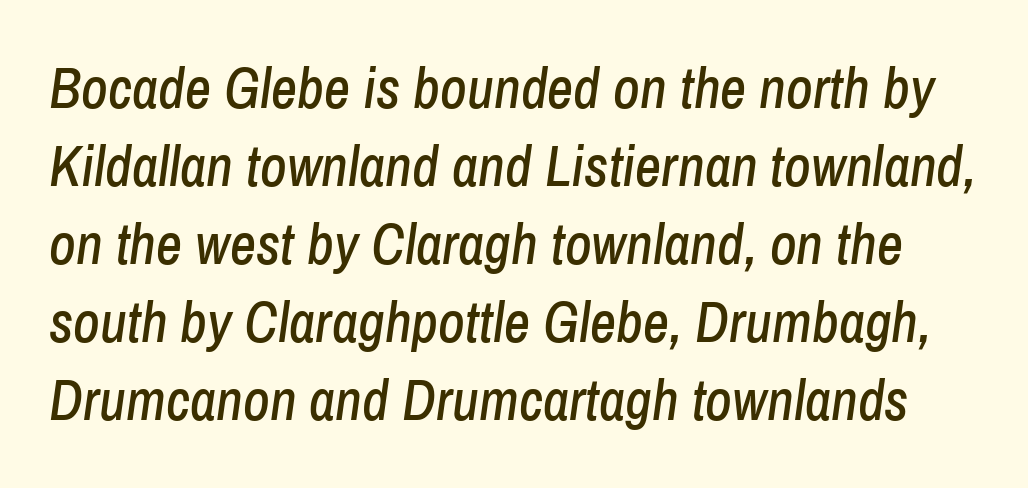
The image shows 57 px condensed type, italic (leaning right); set normal line spacing (1.37x), normal letter spacing, not underlined; low stroke contrast and a medium x-height.
